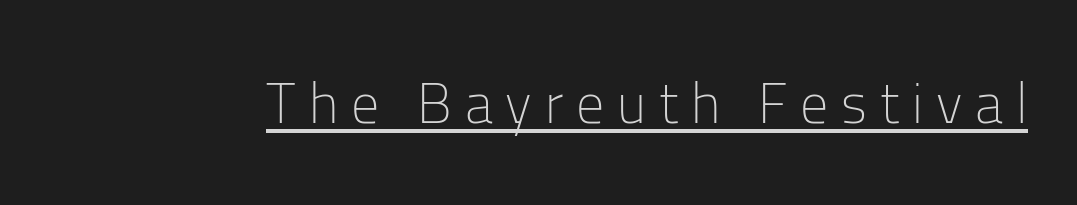
{"serif": "no", "italic": "no", "bold": "no", "weight": "light", "width": "normal", "stroke_contrast": "low", "x_height": "medium", "monospaced": "no", "underline": "yes", "letter_spacing": "wide", "letter_spacing_em": 0.23, "glyph_px": 56}
